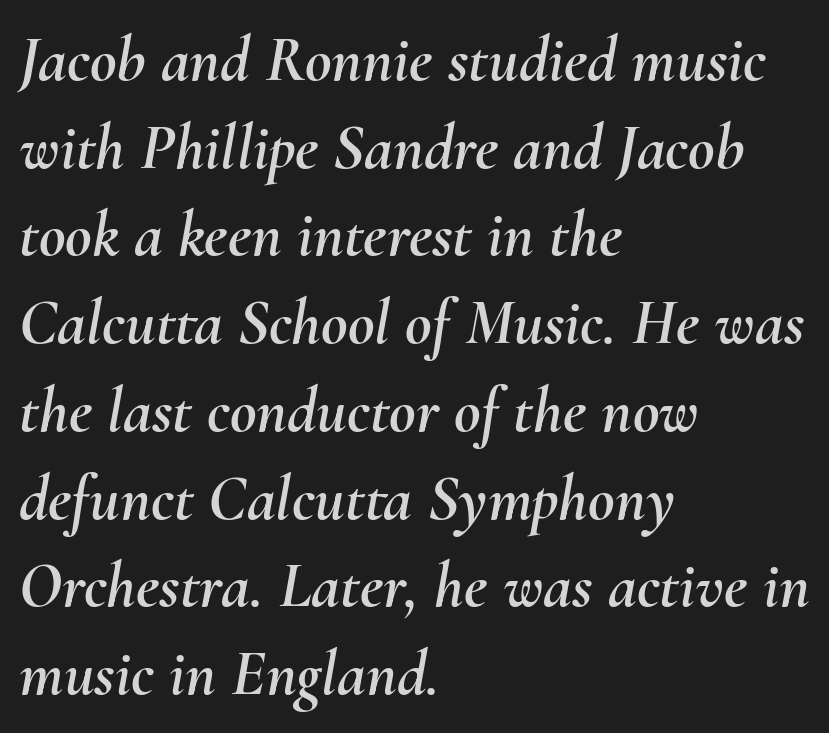
{"italic": "yes", "lean": "right", "slant_degrees": 10, "width": "normal", "stroke_contrast": "medium", "x_height": "small", "monospaced": "no", "underline": "no", "align": "left", "line_spacing": "normal", "line_spacing_ratio": 1.35, "letter_spacing": "normal", "letter_spacing_em": 0.0, "glyph_px": 65}
